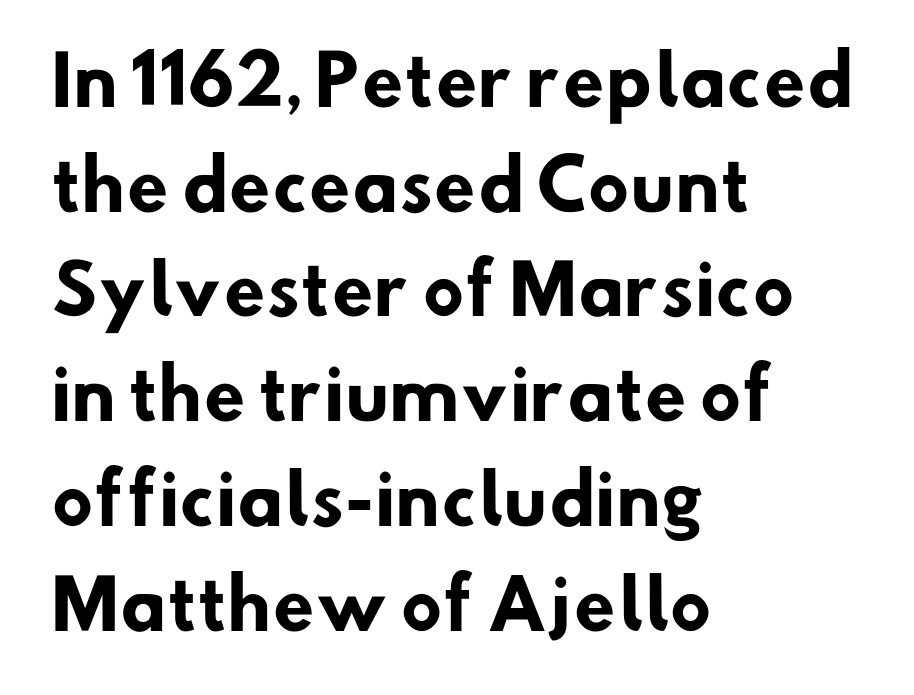
The image shows 68 px heavy sans-serif type; set left-aligned, normal line spacing (1.54x), normal letter spacing, not underlined; low stroke contrast and a small x-height.
